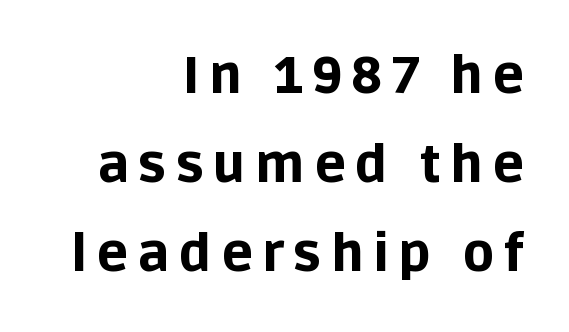
{"serif": "no", "italic": "no", "bold": "yes", "weight": "bold", "width": "normal", "stroke_contrast": "low", "x_height": "large", "monospaced": "no", "underline": "no", "align": "right", "line_spacing_ratio": 1.71, "glyph_px": 52}
